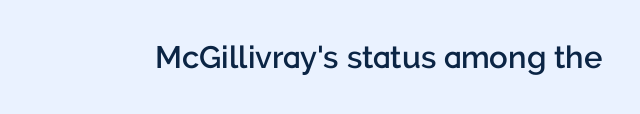
The space directly below the letters is spotless. The letters advance in unequal steps, a hallmark of proportional type. Look at the stroke-to-counter ratio: somewhat heavy, a semibold. Glyph-to-glyph distance matches everyday printed text.
